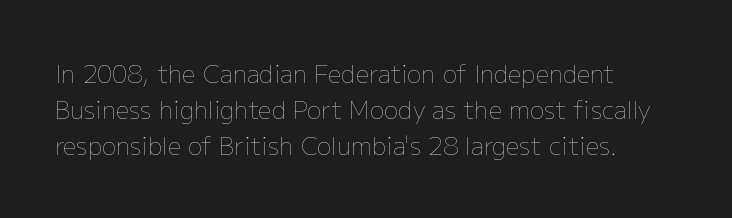
Default kerning and tracking; the words read as compact shapes. Tall strokes in this sample are plumb rather than angled. This rendering uses left alignment, leaving the right contour irregular. Students, observe: this is what conventionally led text looks like. Each stroke keeps to a modest, everyday thickness or less. Honestly, there is no underline to notice here at all.
